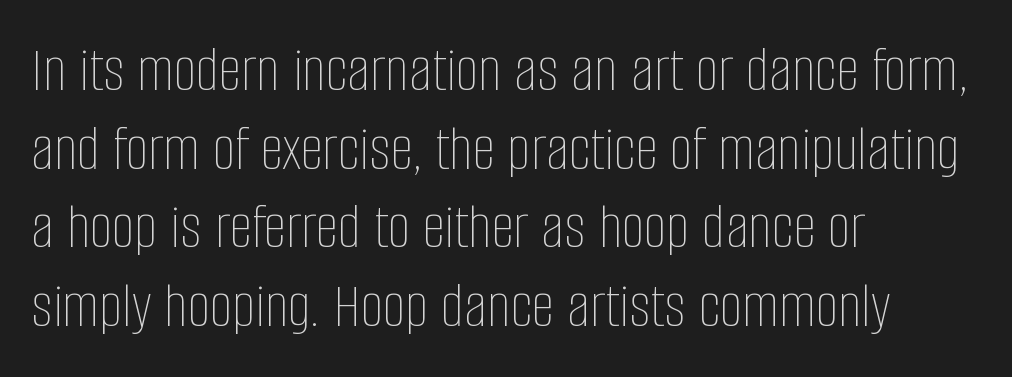
Students, note that the glyphs here touch the page at normal intervals. The letters stand straight up with perfectly vertical stems. Weight: not bold — regular or lighter. These lines are rendered in a variable-pitch font.
